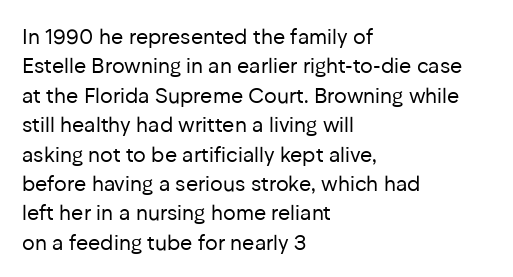
The image shows 21 px text type, upright; set left-aligned, normal line spacing (1.4x), normal letter spacing, not underlined.
